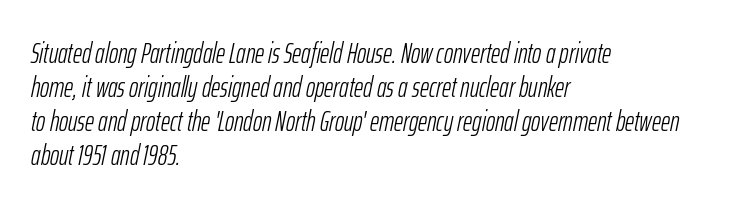
Q: Is the text bold? A: No.
Q: Is the text italic (slanted)? A: Yes, it leans right by about 12 degrees.
Q: Is the text underlined? A: No.
Q: How is the paragraph aligned? A: Left-aligned.
Q: Is the spacing between letters normal or unusually wide? A: Normal.
Q: Width (condensed, normal, or wide)? A: Condensed.
Q: Stroke contrast? A: Low.
Q: x-height? A: Medium.
Q: Monospaced? A: No.
